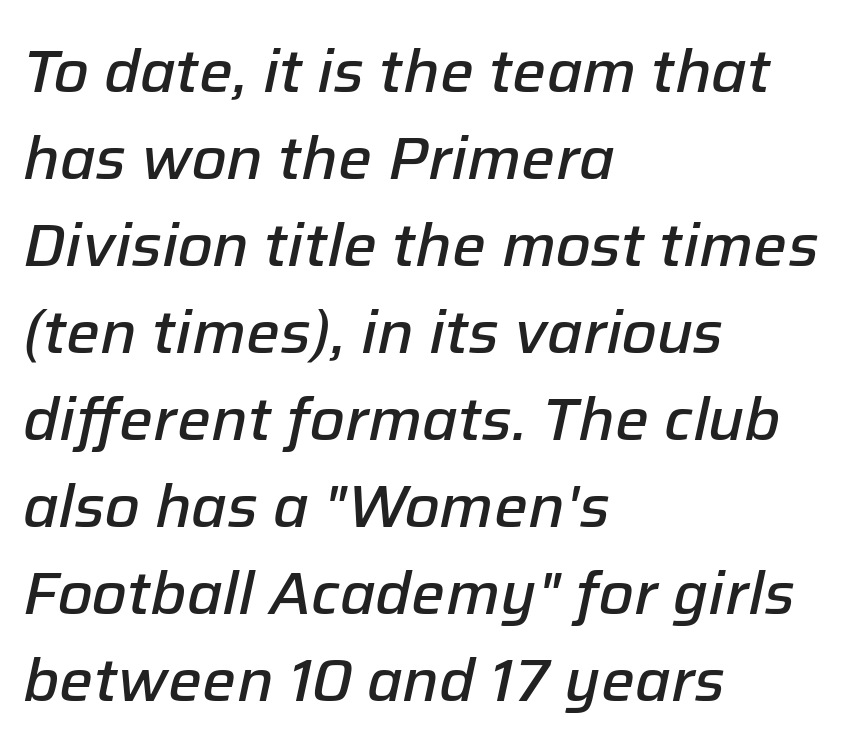
{"italic": "yes", "lean": "right", "slant_degrees": 12, "bold": "semi", "weight": "semibold", "width": "normal", "stroke_contrast": "low", "x_height": "medium", "monospaced": "no", "underline": "no", "align": "left", "line_spacing": "normal", "line_spacing_ratio": 1.45, "letter_spacing": "normal", "letter_spacing_em": 0.0, "glyph_px": 60}
